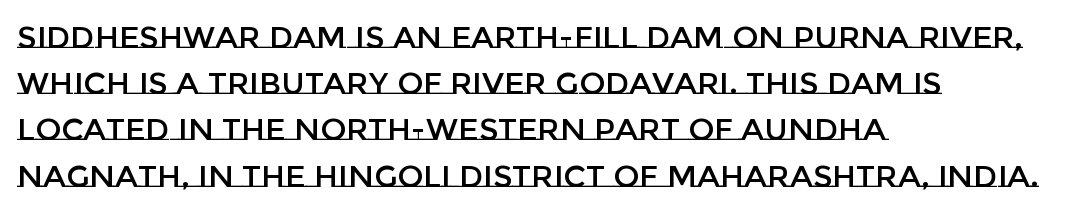
Default kerning and tracking; the words read as compact shapes. Style check: upright. The string is rendered with underlining switched off. Short and long lines alike share a common starting point at left. This block has exactly the height ordinary leading produces.
